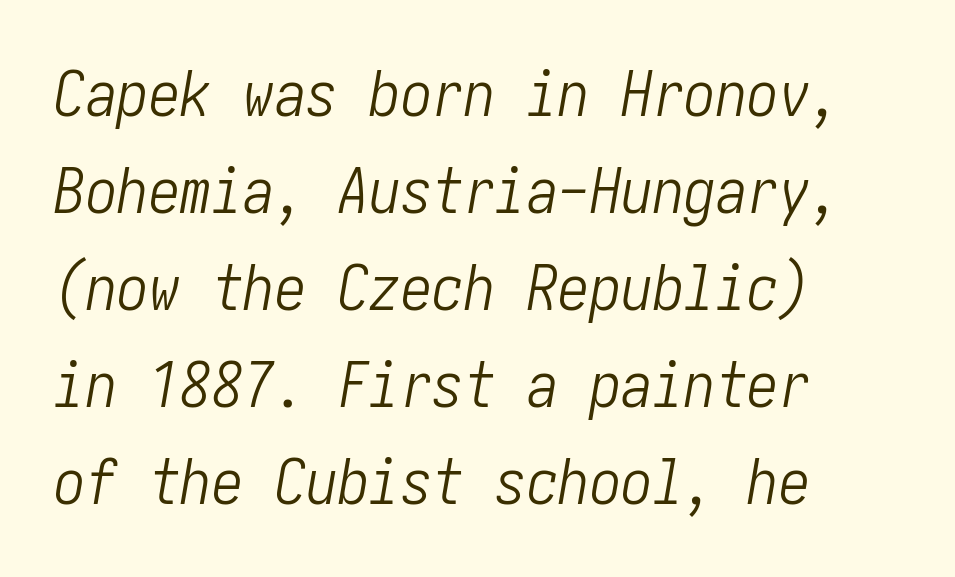
{"italic": "yes", "lean": "right", "slant_degrees": 10, "bold": "no", "weight": "light", "width": "condensed", "stroke_contrast": "low", "x_height": "medium", "underline": "no", "align": "left", "line_spacing": "normal", "line_spacing_ratio": 1.54, "letter_spacing": "normal", "letter_spacing_em": 0.0, "glyph_px": 63}
